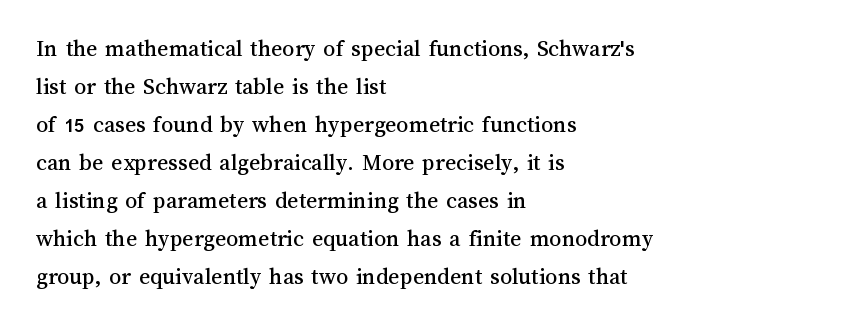
The image shows 24 px text type, upright; set left-aligned, normal line spacing (1.58x), normal letter spacing, not underlined.
